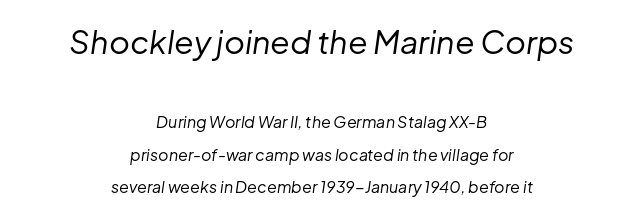
The image shows 32 px regular-weight type, italic (leaning right); set centered, loose line spacing (2.04x), normal letter spacing, not underlined; the first (top) block is 2.0x larger; low stroke contrast and a medium x-height.
